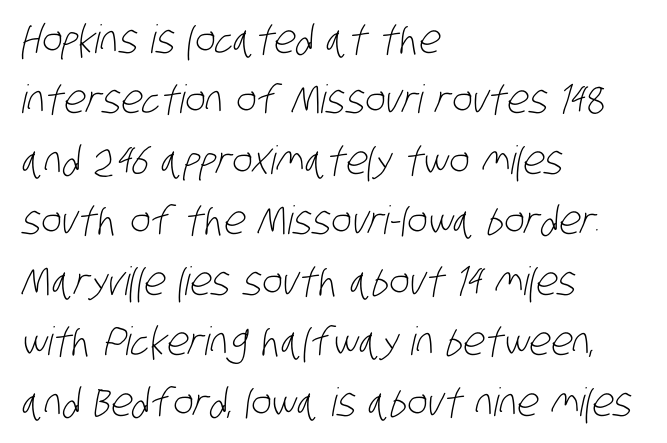
Is the block centered? No — it sits flush against the left margin. Unbolded letterforms with no extra heft. These lines sit exactly where default settings would place them. Note: no serifs on the glyphs. Clear beneath every line of the passage.
